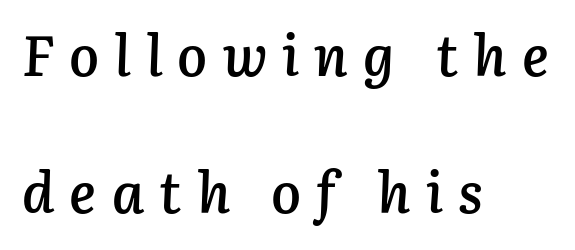
The image shows 56 px semibold type, italic (leaning right); set left-aligned, loose line spacing (2.45x), unusually wide letter spacing (+0.27 em), not underlined; low stroke contrast and a medium x-height.
